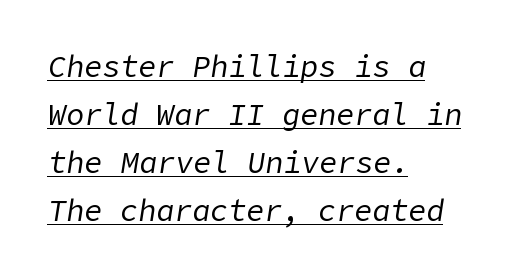
{"italic": "yes", "lean": "right", "slant_degrees": 9, "bold": "no", "weight": "regular", "width": "normal", "stroke_contrast": "low", "x_height": "medium", "underline": "yes", "align": "left", "line_spacing": "normal", "line_spacing_ratio": 1.6, "letter_spacing": "normal", "letter_spacing_em": 0.0, "glyph_px": 30}
